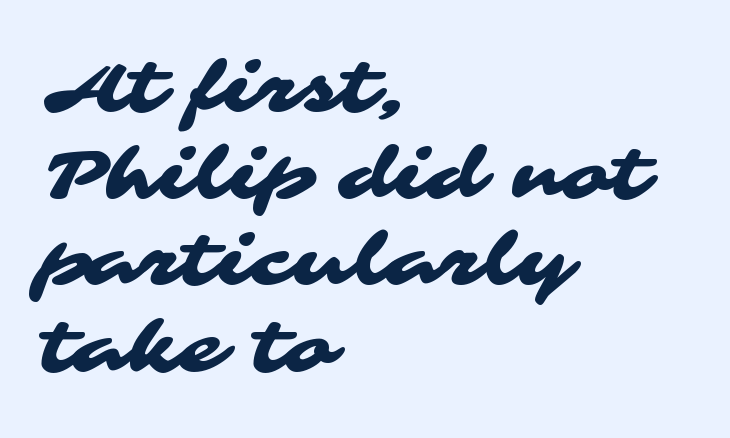
The ragged edge is on the right, which tells us the setting is flush left. Varying glyph widths throughout — classic text-font behaviour. Font category for this specimen: sans-serif. The passage shown is not underscored anywhere. In terms of letterspacing, this is plain default setting.
